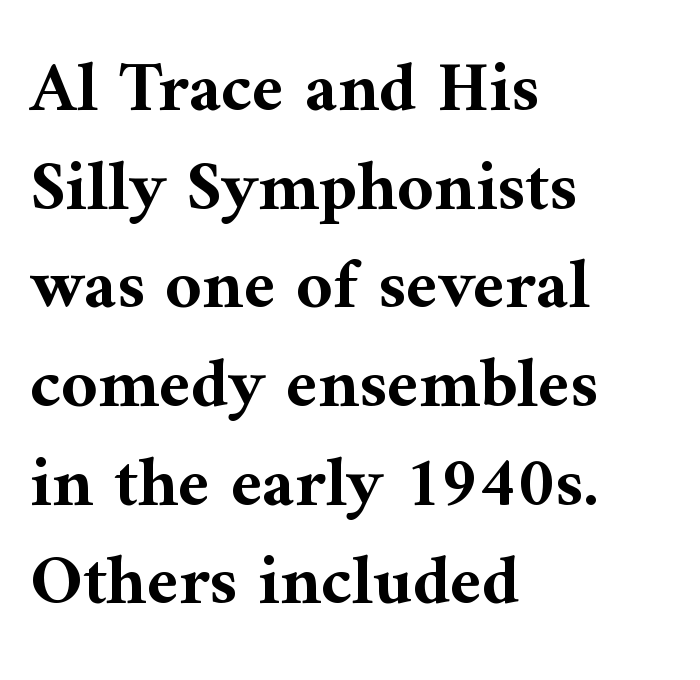
Q: Is the text bold? A: Yes.
Q: Is the text italic (slanted)? A: No, it is upright.
Q: Is the typeface a serif or a sans-serif typeface? A: Serif.
Q: Is the text underlined? A: No.
Q: How is the paragraph aligned? A: Left-aligned.
Q: Is the spacing between letters normal or unusually wide? A: Normal.
Q: Is the spacing between lines tight, normal or loose? A: Normal.
Q: Width (condensed, normal, or wide)? A: Normal.
Q: Stroke contrast? A: Medium.
Q: x-height? A: Medium.
Q: Monospaced? A: No.
